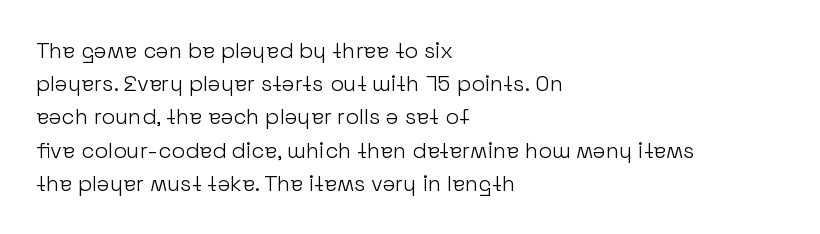
{"italic": "no", "bold": "no", "underline": "no", "align": "left", "line_spacing": "normal", "line_spacing_ratio": 1.51, "letter_spacing": "normal", "letter_spacing_em": 0.0, "glyph_px": 22}
